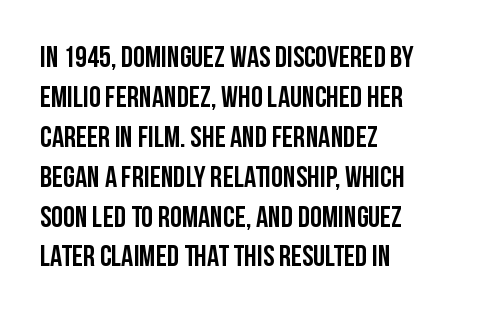
Varying glyph widths throughout — classic text-font behaviour. Plain, unruled lines of type. The rendering shows plain stroke endings on the letterforms — a sans-serif design. Vertical strokes here are truly vertical. The rows are spaced the way most documents space them. Letter spacing: default.
